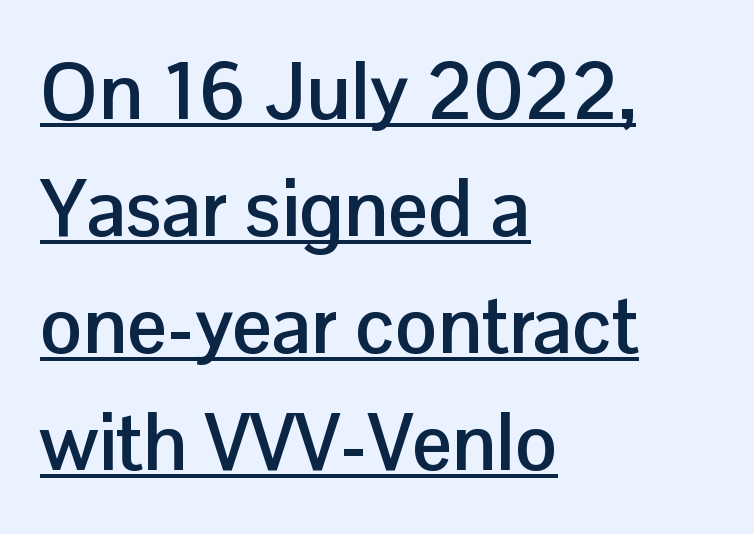
Q: Is the text bold? A: Yes.
Q: Is the text italic (slanted)? A: No, it is upright.
Q: Is the typeface a serif or a sans-serif typeface? A: Sans-serif.
Q: Is the text underlined? A: Yes.
Q: How is the paragraph aligned? A: Left-aligned.
Q: Is the spacing between letters normal or unusually wide? A: Normal.
Q: Is the spacing between lines tight, normal or loose? A: Normal.
Q: Width (condensed, normal, or wide)? A: Normal.
Q: Stroke contrast? A: Low.
Q: x-height? A: Medium.
Q: Monospaced? A: No.
